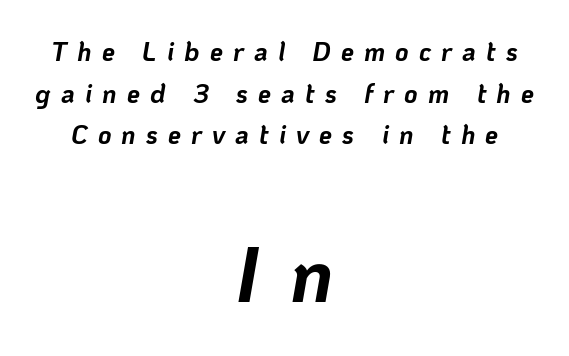
Letter spacing: wide. What weight is shown? A full bold with thick strokes. A typesetter would mark this as italic. The rendering positions every line midway between the sides. Block two is the big one; block one sits smaller above it. Is this a fixed-width face? No — the glyphs have proportional, varying widths.
